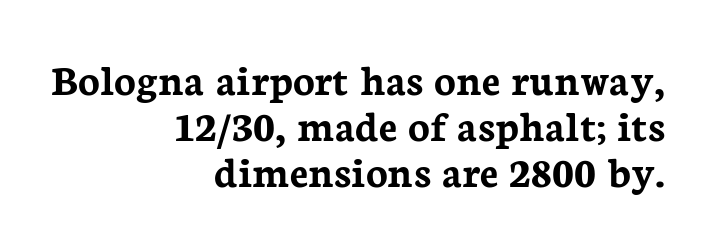
Q: Is the text bold? A: Yes.
Q: Is the text italic (slanted)? A: No, it is upright.
Q: Is the typeface a serif or a sans-serif typeface? A: Serif.
Q: Is the text underlined? A: No.
Q: How is the paragraph aligned? A: Right-aligned.
Q: Is the spacing between letters normal or unusually wide? A: Normal.
Q: Is the spacing between lines tight, normal or loose? A: Tight.
Q: Width (condensed, normal, or wide)? A: Normal.
Q: Stroke contrast? A: Low.
Q: x-height? A: Medium.
Q: Monospaced? A: No.
